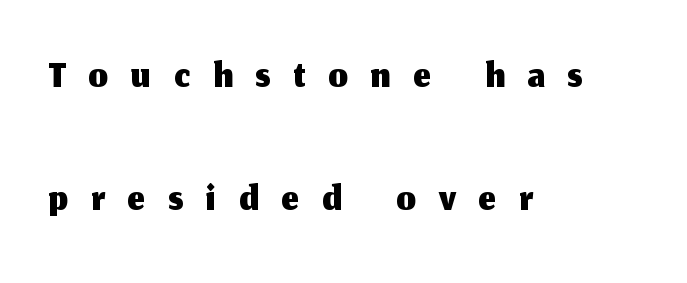
{"serif": "no", "italic": "no", "width": "normal", "stroke_contrast": "medium", "x_height": "medium", "monospaced": "no", "underline": "no", "align": "left", "line_spacing": "loose", "line_spacing_ratio": 1.99, "letter_spacing": "wide", "letter_spacing_em": 0.37, "glyph_px": 62}
